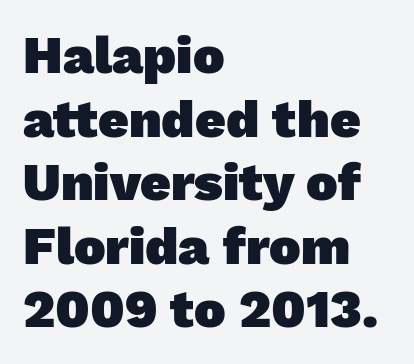
Q: Is the text bold? A: Yes.
Q: Is the typeface a serif or a sans-serif typeface? A: Sans-serif.
Q: Is the text underlined? A: No.
Q: How is the paragraph aligned? A: Left-aligned.
Q: Is the spacing between letters normal or unusually wide? A: Normal.
Q: Width (condensed, normal, or wide)? A: Normal.
Q: Stroke contrast? A: Low.
Q: x-height? A: Medium.
Q: Monospaced? A: No.
